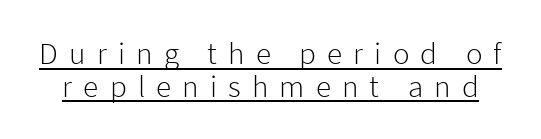
The image shows 31 px light sans-serif type, upright; set tight line spacing (1.05x), unusually wide letter spacing (+0.36 em), underlined; low stroke contrast and a medium x-height.
